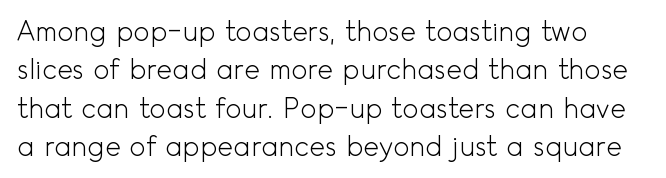
Q: Is the text bold? A: No.
Q: Is the text italic (slanted)? A: No, it is upright.
Q: Is the text underlined? A: No.
Q: Is the spacing between letters normal or unusually wide? A: Normal.
Q: Is the spacing between lines tight, normal or loose? A: Normal.
